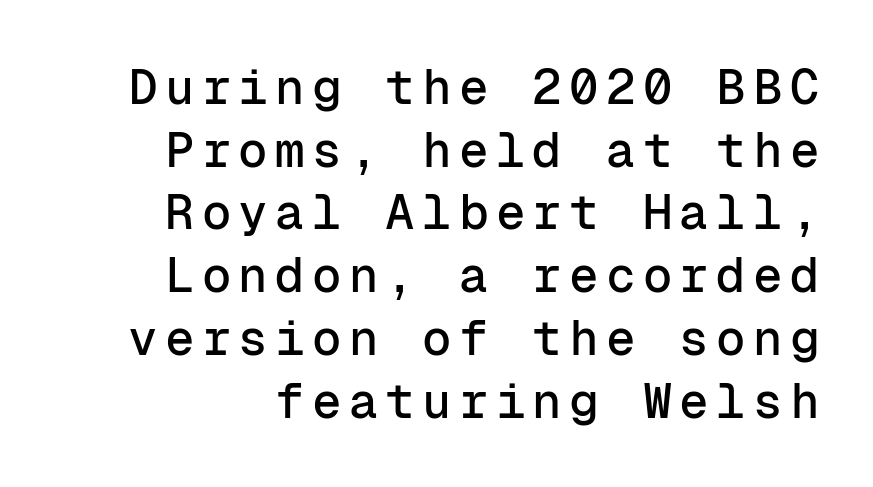
Q: Is the text italic (slanted)? A: No, it is upright.
Q: Is the typeface a serif or a sans-serif typeface? A: Sans-serif.
Q: Is the text underlined? A: No.
Q: Is the spacing between lines tight, normal or loose? A: Normal.
Q: Width (condensed, normal, or wide)? A: Normal.
Q: Stroke contrast? A: Low.
Q: x-height? A: Medium.
Q: Monospaced? A: Yes.
